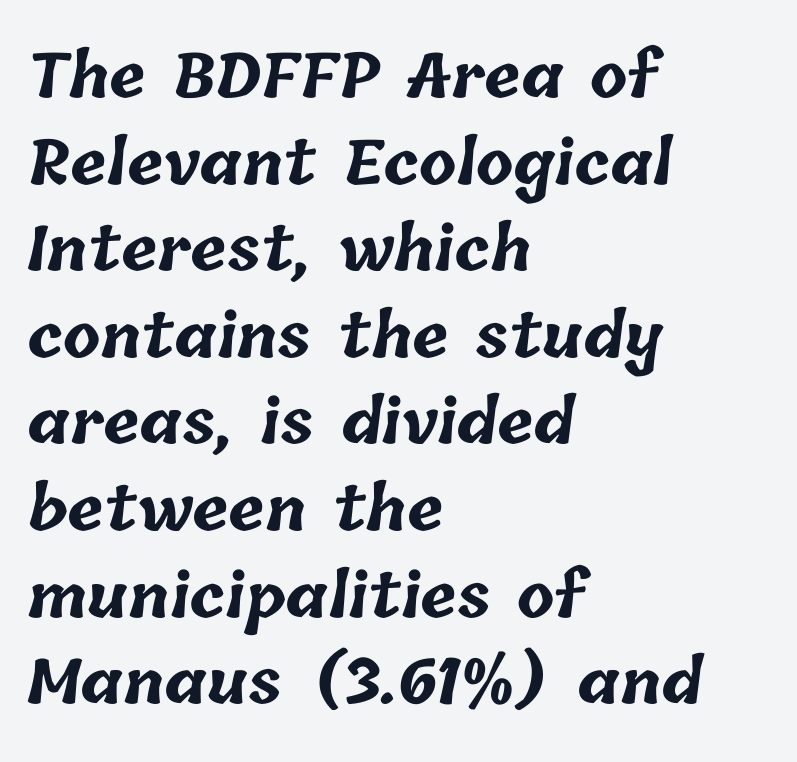
The image shows 61 px bold type; set left-aligned, normal line spacing (1.42x), normal letter spacing, not underlined; low stroke contrast and a medium x-height.
